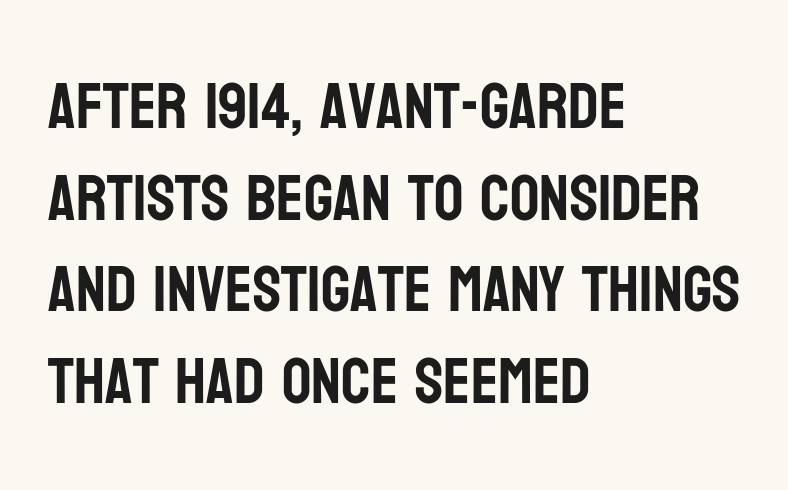
Q: Is the text italic (slanted)? A: No, it is upright.
Q: Is the typeface a serif or a sans-serif typeface? A: Sans-serif.
Q: Is the text underlined? A: No.
Q: How is the paragraph aligned? A: Left-aligned.
Q: Is the spacing between letters normal or unusually wide? A: Normal.
Q: Is the spacing between lines tight, normal or loose? A: Normal.
Q: Width (condensed, normal, or wide)? A: Condensed.
Q: Stroke contrast? A: Low.
Q: x-height? A: Large.
Q: Monospaced? A: No.
